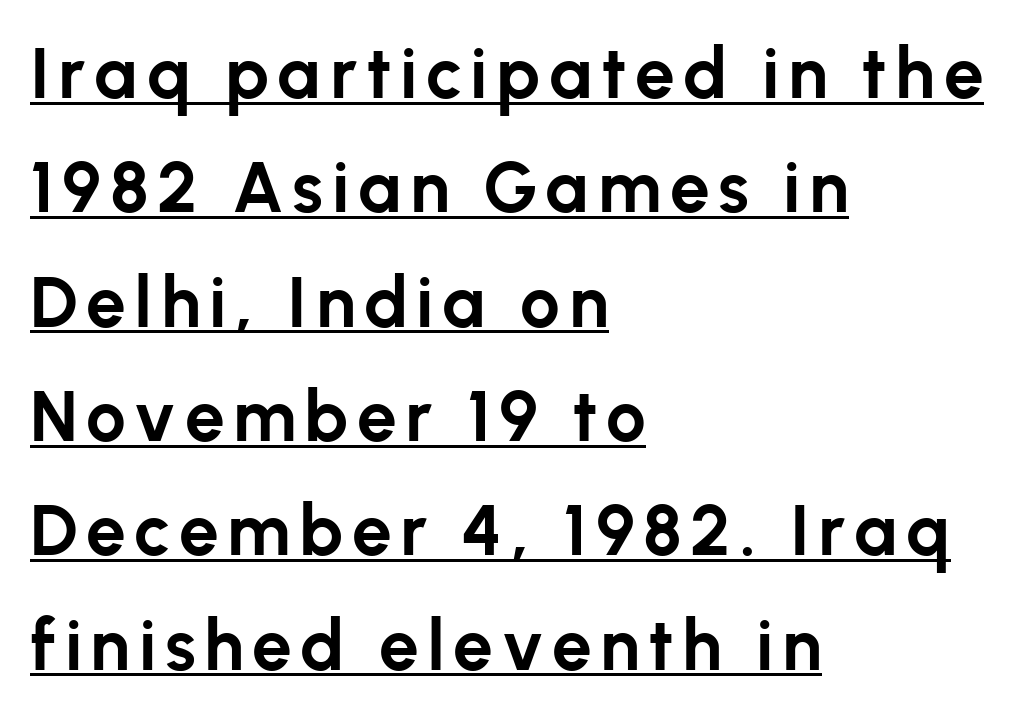
The image shows 71 px bold sans-serif type, upright; set left-aligned, normal line spacing (1.61x), underlined; low stroke contrast and a medium x-height.
